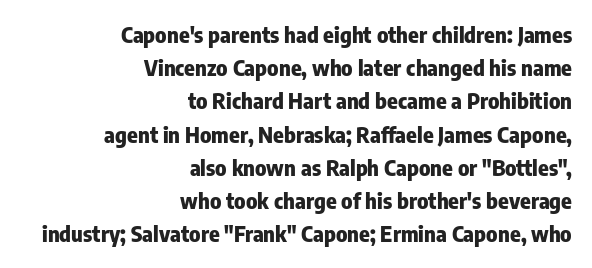
{"italic": "no", "bold": "yes", "underline": "no", "align": "right", "line_spacing": "normal", "line_spacing_ratio": 1.51, "letter_spacing": "normal", "letter_spacing_em": 0.0, "glyph_px": 22}
